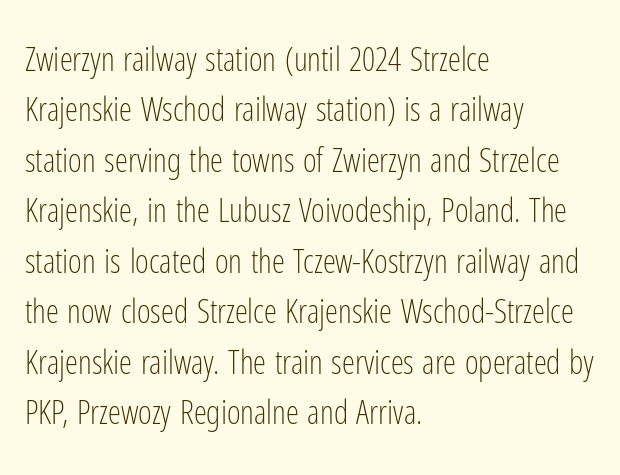
Counters stay open thanks to moderate or lighter strokes. Tracking here is standard; glyphs follow each other at the usual distance. Note the varied advance widths — an 'i' is clearly narrower than an 'm'. A bare baseline throughout the passage. Casual observation: everything's shoved over to the left.
